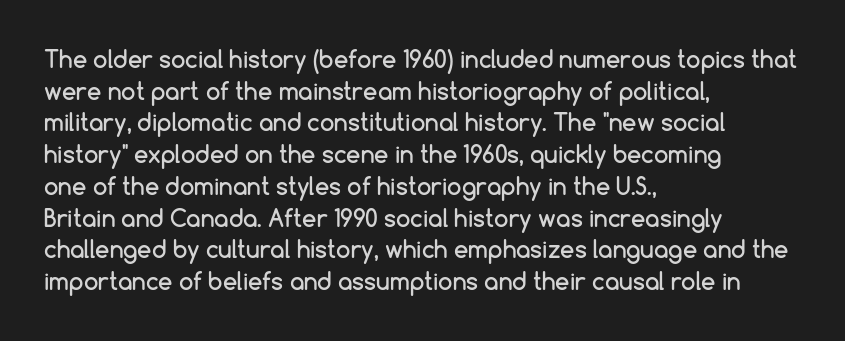
{"italic": "no", "underline": "no", "align": "left", "line_spacing": "normal", "line_spacing_ratio": 1.38, "letter_spacing": "normal", "letter_spacing_em": 0.0, "glyph_px": 23}
